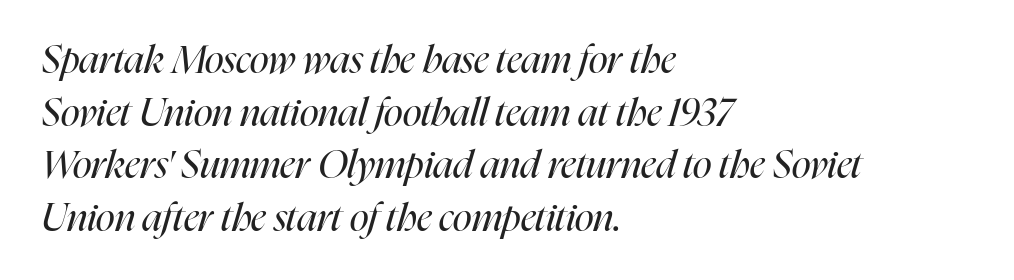
{"italic": "yes", "lean": "right", "slant_degrees": 16, "bold": "no", "weight": "regular", "width": "condensed", "stroke_contrast": "high", "x_height": "medium", "monospaced": "no", "underline": "no", "align": "left", "line_spacing": "normal", "line_spacing_ratio": 1.35, "letter_spacing": "normal", "letter_spacing_em": 0.0, "glyph_px": 39}
